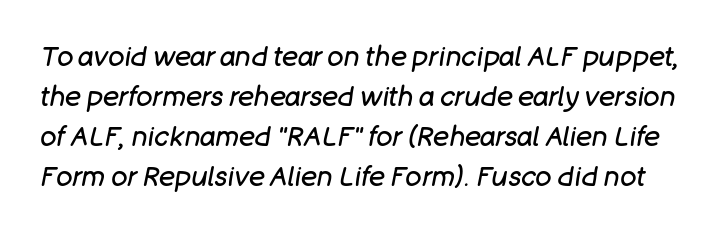
{"italic": "yes", "lean": "right", "slant_degrees": 11, "bold": "no", "underline": "no", "line_spacing": "normal", "line_spacing_ratio": 1.48, "letter_spacing": "normal", "letter_spacing_em": 0.0, "glyph_px": 27}
